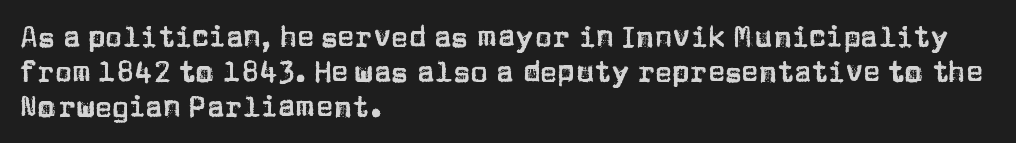
The space directly below the letters is spotless. The characters display no serif detailing; their extremities are plain. Italic: no, the glyphs are upright roman. Standard letterfit; no display-style spreading of the glyphs.
